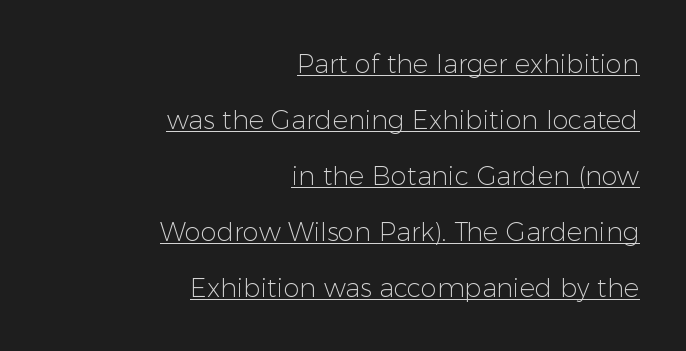
The image shows 26 px text type, upright; set right-aligned, loose line spacing (2.15x), normal letter spacing, underlined.
